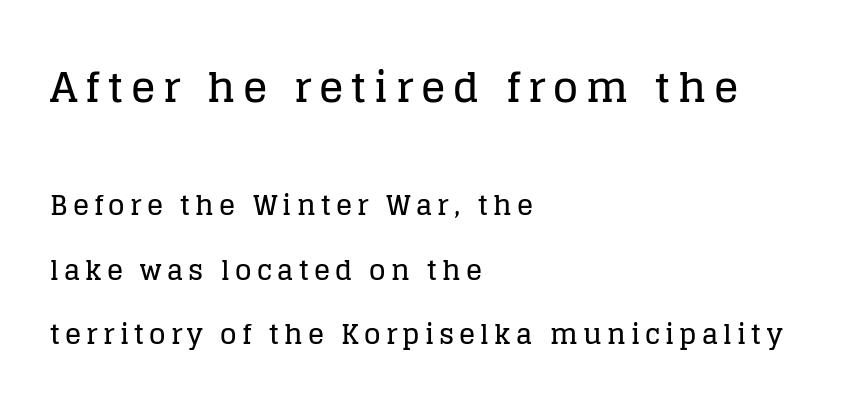
A typesetter would mark this as roman, not italic. Vertically, the passage feels expansive, rows floating well apart. Has an underline been added? It has not. Block one is the big one; block two sits smaller underneath.
